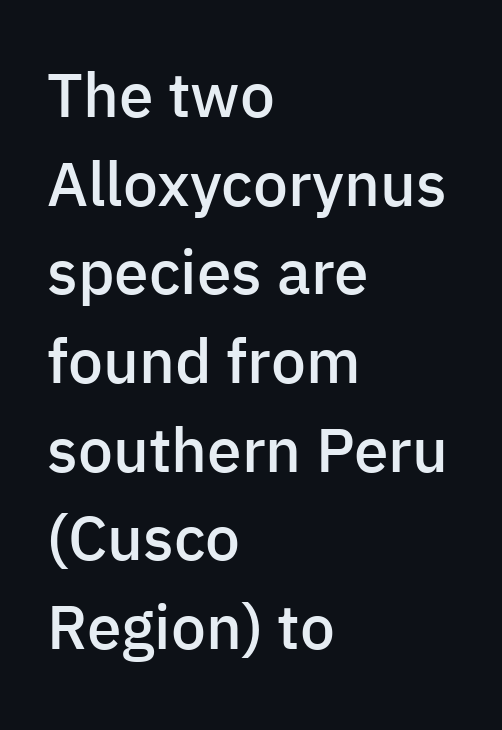
What stands out about the letter spacing? Nothing — it is the standard amount. Which margin do the lines hug? The left one — the right edge is uneven. Underline: absent. How would I describe the line gaps? Plain and ordinary.
